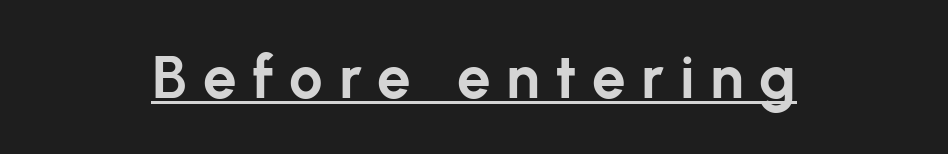
Q: Is the text bold? A: Yes.
Q: Is the text italic (slanted)? A: No, it is upright.
Q: Is the typeface a serif or a sans-serif typeface? A: Sans-serif.
Q: Is the text underlined? A: Yes.
Q: How is the paragraph aligned? A: Centered.
Q: Is the spacing between letters normal or unusually wide? A: Unusually wide.
Q: Width (condensed, normal, or wide)? A: Normal.
Q: Stroke contrast? A: Low.
Q: x-height? A: Medium.
Q: Monospaced? A: No.
